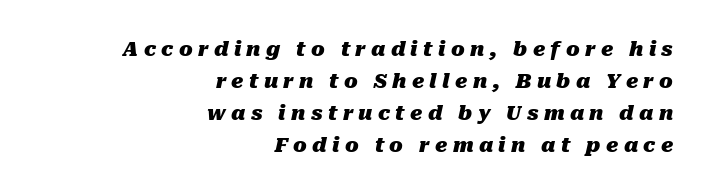
The paragraph has a hard right edge and a soft left edge. Words float on clear page, feet unadorned. Notice how descenders clear the ascenders below comfortably — that's standard leading. How are the letters spaced? Widely, with obvious added tracking. The lettering tilts uniformly, giving the passage an italic look. Compared with an ordinary text face, these strokes are far heavier — a full bold.
